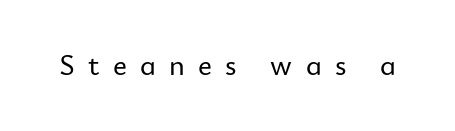
Type style note: lacks serifs. The rendering inserts visible extra space after every character. Here the designer chose a conventional face with non-uniform glyph widths. The area under the type is left untouched. The axis of the letterforms is exactly vertical.
